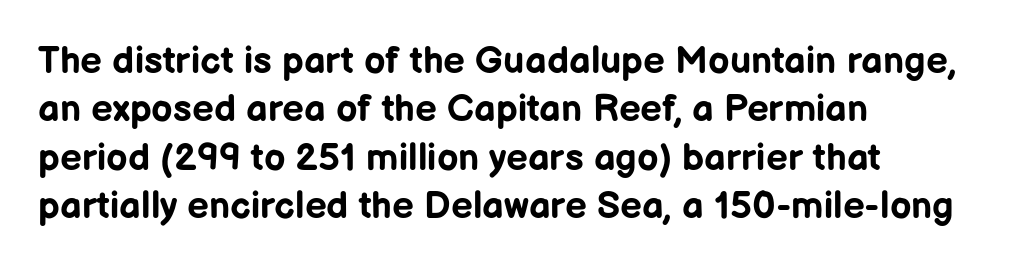
{"serif": "no", "italic": "no", "bold": "yes", "weight": "bold", "width": "normal", "stroke_contrast": "low", "x_height": "medium", "monospaced": "no", "underline": "no", "align": "left", "line_spacing": "normal", "line_spacing_ratio": 1.27, "letter_spacing": "normal", "letter_spacing_em": 0.0, "glyph_px": 38}
